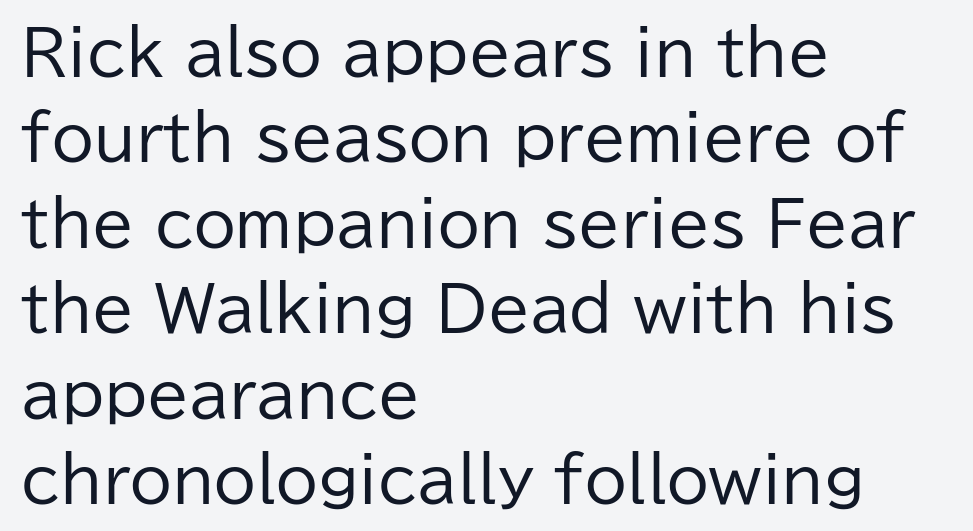
The image shows 61 px regular-weight sans-serif type, upright; set left-aligned, normal line spacing (1.4x), normal letter spacing, not underlined; low stroke contrast and a medium x-height.
